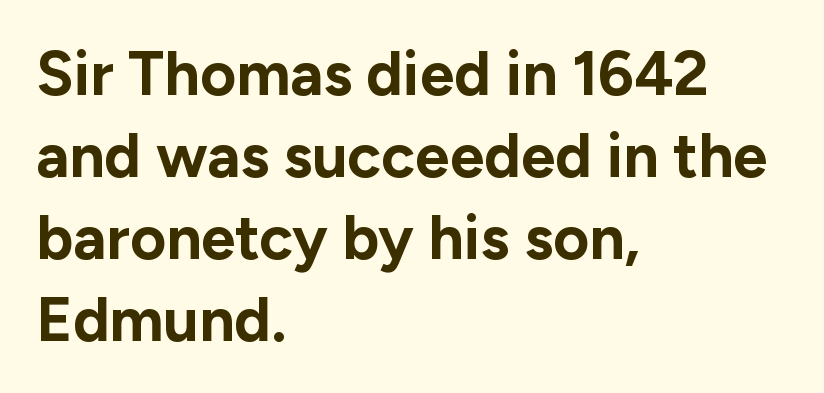
Stroke thickness is high; the sample reads as a true bold. Nobody drew a line under any word here. The typeface chosen for these lines omits serifs. The rag falls on the right side of this text block. Each word holds together tightly as a unit, with standard inter-letter gaps.
